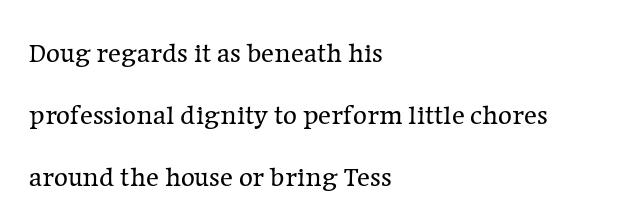
Clear beneath every line of the passage. The line texture is even and compact thanks to regular tracking. No italicization has been applied; the sample stays upright. The ragged edge is on the right, which tells us the setting is flush left. Students, observe: this is what heavily led, spacious text looks like.
